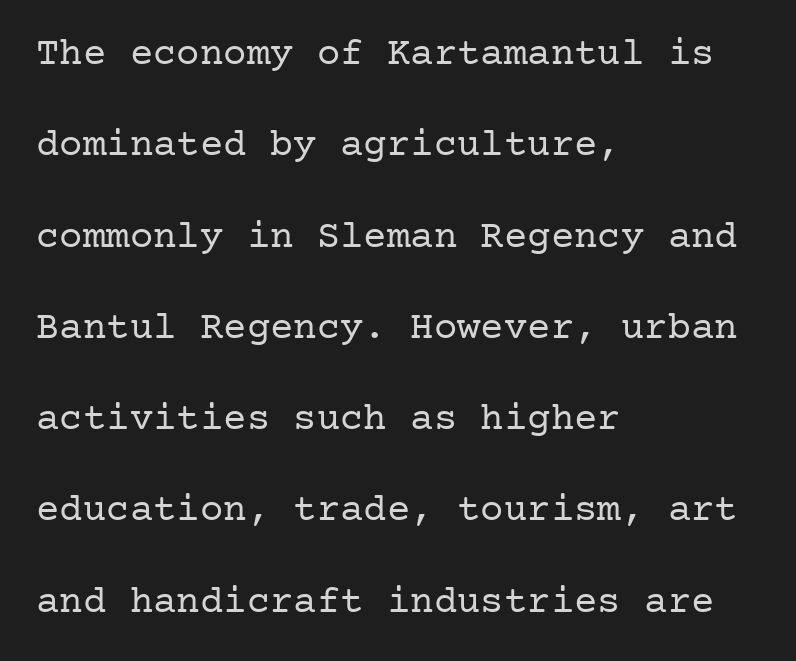
{"serif": "yes", "italic": "no", "bold": "no", "weight": "regular", "width": "normal", "stroke_contrast": "low", "x_height": "medium", "underline": "no", "align": "left", "line_spacing": "loose", "line_spacing_ratio": 2.34, "letter_spacing": "normal", "letter_spacing_em": 0.0, "glyph_px": 39}
